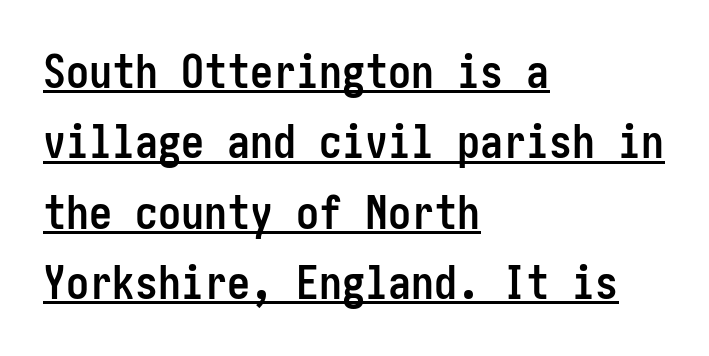
The gaps between neighbouring characters are ordinary and unremarkable. The glyphs have the mass of a bold cut. A baseline rule has been typeset under these characters. Note: no serifs on the glyphs. You can tell it's not italic because the verticals are truly vertical. Horizontal bands of white between lines are of average thickness.
